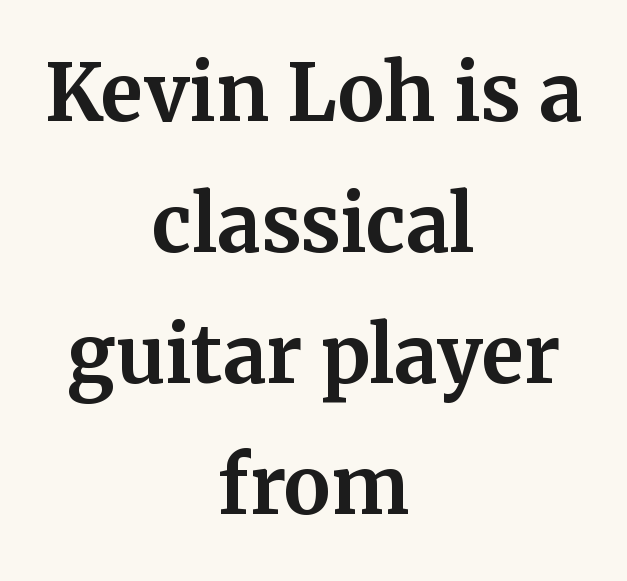
Q: Is the text bold? A: Yes.
Q: Is the text italic (slanted)? A: No, it is upright.
Q: Is the typeface a serif or a sans-serif typeface? A: Serif.
Q: Is the text underlined? A: No.
Q: How is the paragraph aligned? A: Centered.
Q: Is the spacing between letters normal or unusually wide? A: Normal.
Q: Is the spacing between lines tight, normal or loose? A: Normal.
Q: Width (condensed, normal, or wide)? A: Normal.
Q: Stroke contrast? A: Medium.
Q: x-height? A: Medium.
Q: Monospaced? A: No.
